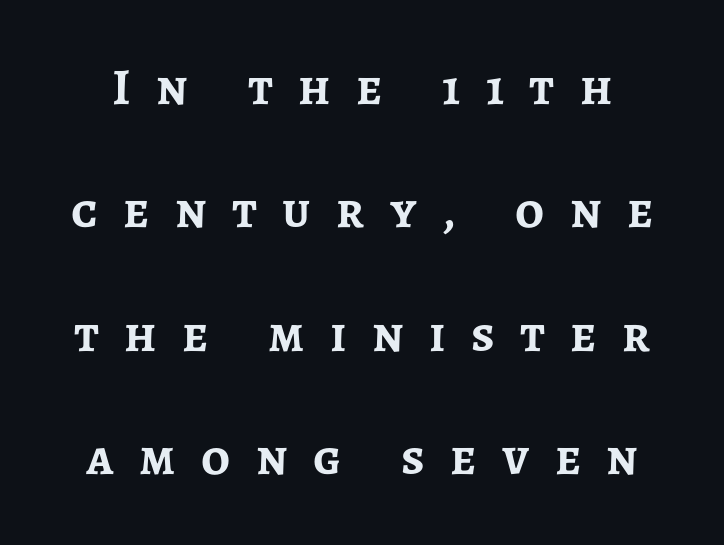
Q: Is the text bold? A: Yes.
Q: Is the text italic (slanted)? A: No, it is upright.
Q: Is the typeface a serif or a sans-serif typeface? A: Sans-serif.
Q: Is the text underlined? A: No.
Q: Is the spacing between letters normal or unusually wide? A: Unusually wide.
Q: Is the spacing between lines tight, normal or loose? A: Loose.
Q: Width (condensed, normal, or wide)? A: Normal.
Q: Stroke contrast? A: Low.
Q: x-height? A: Medium.
Q: Monospaced? A: No.
